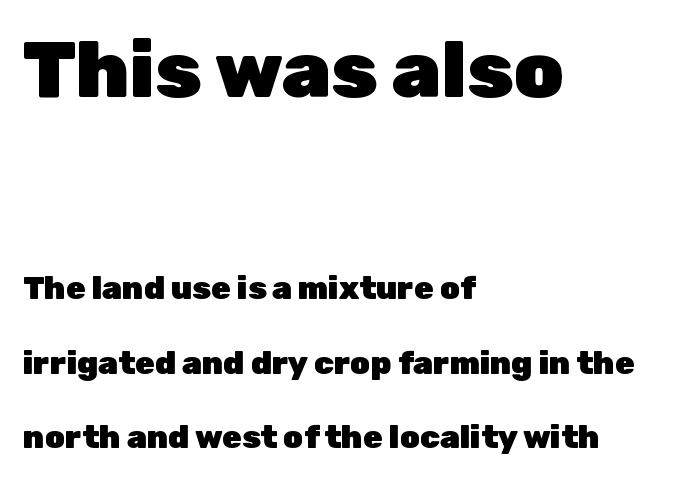
Q: Is the text bold? A: Yes.
Q: Is the text italic (slanted)? A: No, it is upright.
Q: Is the typeface a serif or a sans-serif typeface? A: Sans-serif.
Q: Is the text underlined? A: No.
Q: How is the paragraph aligned? A: Left-aligned.
Q: Is the spacing between letters normal or unusually wide? A: Normal.
Q: Is the spacing between lines tight, normal or loose? A: Loose.
Q: Which block of text is set in a larger size, the first (top) or the second (bottom)? A: The first (top) one.
Q: Width (condensed, normal, or wide)? A: Normal.
Q: Stroke contrast? A: Low.
Q: x-height? A: Medium.
Q: Monospaced? A: No.
